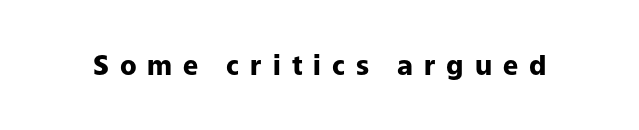
The image shows 27 px bold type, upright; set unusually wide letter spacing (+0.41 em), not underlined.
